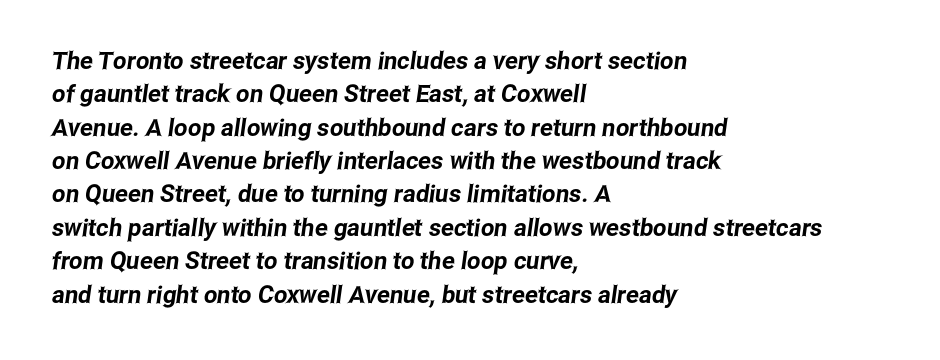
{"underline": "no", "align": "left", "line_spacing": "normal", "line_spacing_ratio": 1.39, "letter_spacing": "normal", "letter_spacing_em": 0.0, "glyph_px": 24}
